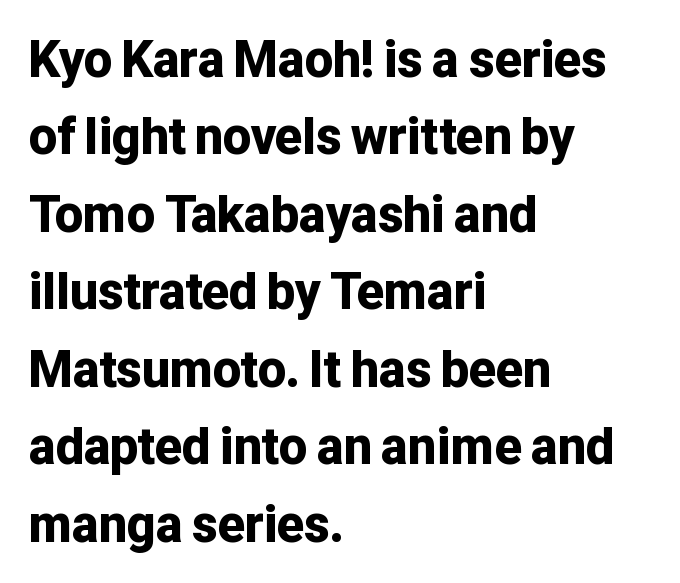
Q: Is the text bold? A: Yes.
Q: Is the text italic (slanted)? A: No, it is upright.
Q: Is the typeface a serif or a sans-serif typeface? A: Sans-serif.
Q: Is the text underlined? A: No.
Q: How is the paragraph aligned? A: Left-aligned.
Q: Is the spacing between letters normal or unusually wide? A: Normal.
Q: Is the spacing between lines tight, normal or loose? A: Normal.
Q: Width (condensed, normal, or wide)? A: Normal.
Q: Stroke contrast? A: Low.
Q: x-height? A: Medium.
Q: Monospaced? A: No.
